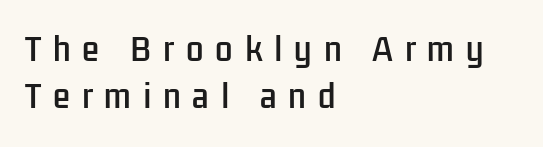
The rendering inserts visible extra space after every character. Font category for this specimen: sans-serif. Each row of text sits above clean, open space. Do the characters align in a grid? No, the font is proportional.
